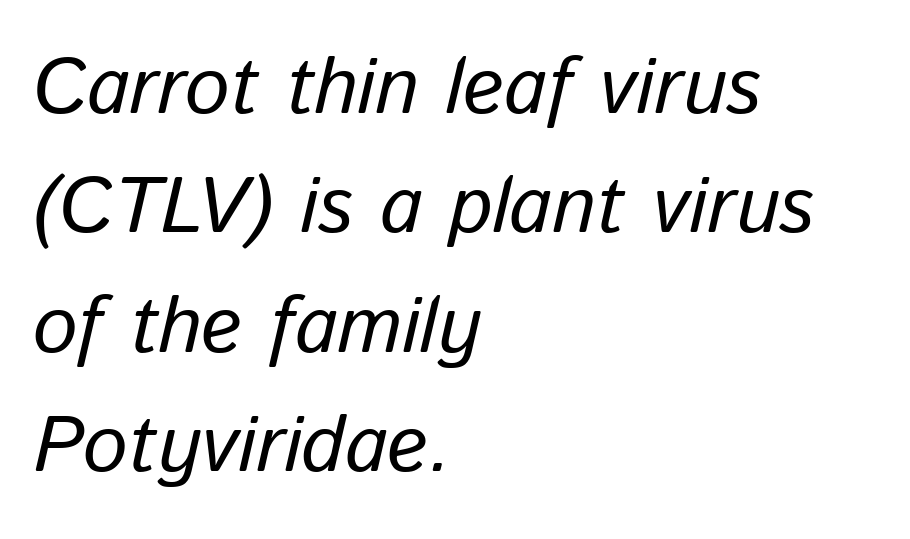
Q: Is the text bold? A: No.
Q: Is the text italic (slanted)? A: Yes, it leans right by about 13 degrees.
Q: Is the text underlined? A: No.
Q: How is the paragraph aligned? A: Left-aligned.
Q: Is the spacing between letters normal or unusually wide? A: Normal.
Q: Is the spacing between lines tight, normal or loose? A: Normal.
Q: Width (condensed, normal, or wide)? A: Normal.
Q: Stroke contrast? A: Low.
Q: x-height? A: Medium.
Q: Monospaced? A: No.
